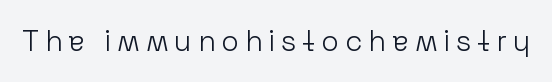
Q: Is the text bold? A: No.
Q: Is the text italic (slanted)? A: No, it is upright.
Q: Is the typeface a serif or a sans-serif typeface? A: Sans-serif.
Q: Is the text underlined? A: No.
Q: Is the spacing between letters normal or unusually wide? A: Unusually wide.
Q: Width (condensed, normal, or wide)? A: Normal.
Q: Stroke contrast? A: Low.
Q: x-height? A: Medium.
Q: Monospaced? A: No.
